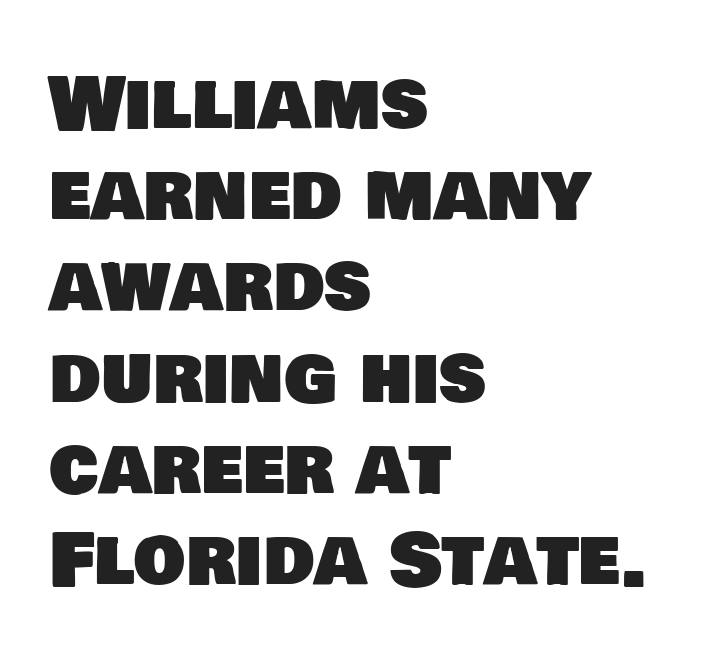
{"serif": "no", "width": "normal", "stroke_contrast": "low", "x_height": "large", "monospaced": "no", "underline": "no", "align": "left", "line_spacing": "normal", "line_spacing_ratio": 1.25, "letter_spacing": "normal", "letter_spacing_em": 0.0, "glyph_px": 73}
